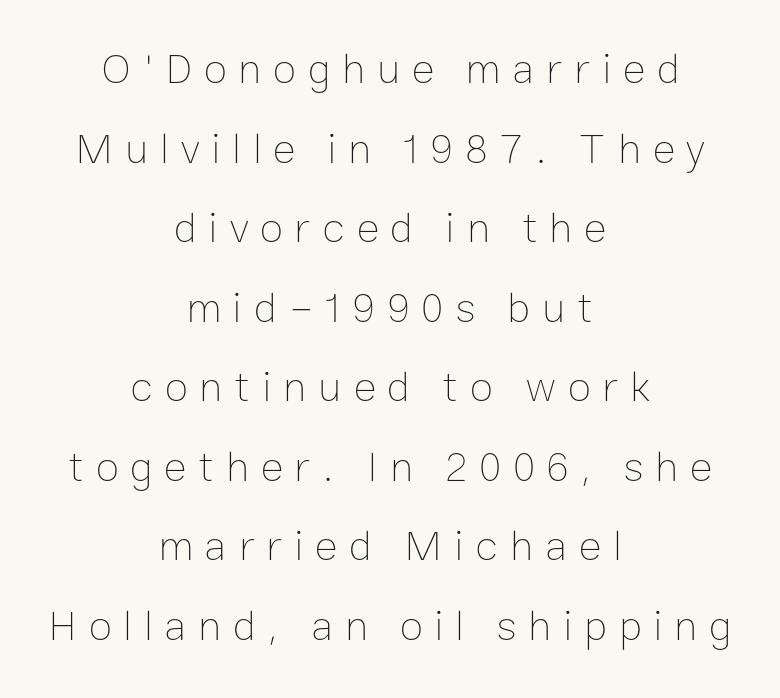
The typesetting does not lean heavy: it is not bold. Here the designer chose a conventional face with non-uniform glyph widths. Type without underlining. These lines were composed using upright roman letters. The tracking reads as deliberately expanded to a designer's eye.
